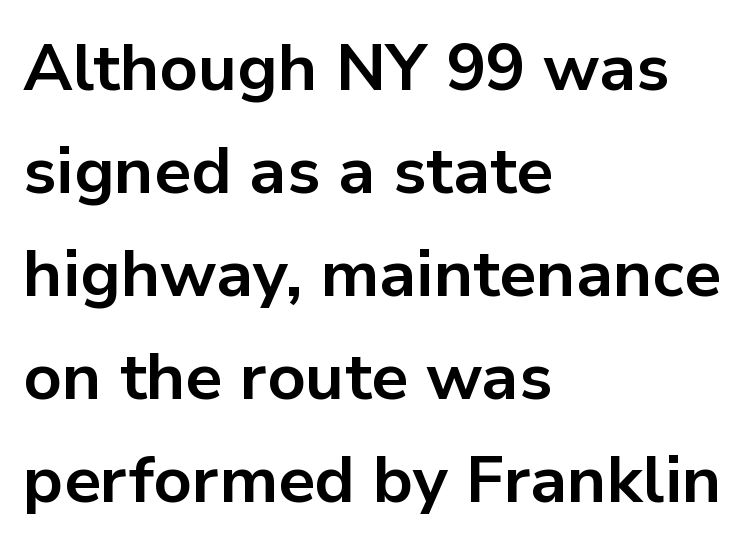
Q: Is the text bold? A: Yes.
Q: Is the text italic (slanted)? A: No, it is upright.
Q: Is the typeface a serif or a sans-serif typeface? A: Sans-serif.
Q: Is the text underlined? A: No.
Q: How is the paragraph aligned? A: Left-aligned.
Q: Is the spacing between letters normal or unusually wide? A: Normal.
Q: Is the spacing between lines tight, normal or loose? A: Normal.
Q: Width (condensed, normal, or wide)? A: Normal.
Q: Stroke contrast? A: Low.
Q: x-height? A: Medium.
Q: Monospaced? A: No.
